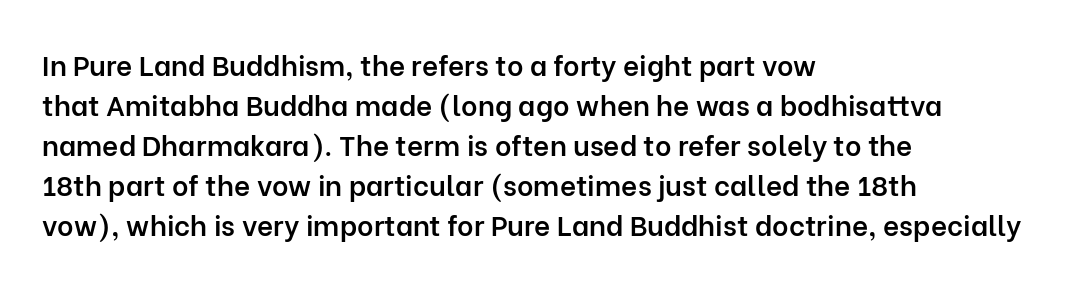
{"serif": "no", "italic": "no", "bold": "semi", "weight": "semibold", "width": "normal", "stroke_contrast": "low", "x_height": "medium", "monospaced": "no", "underline": "no", "align": "left", "line_spacing": "normal", "line_spacing_ratio": 1.43, "letter_spacing": "normal", "letter_spacing_em": 0.0, "glyph_px": 28}
